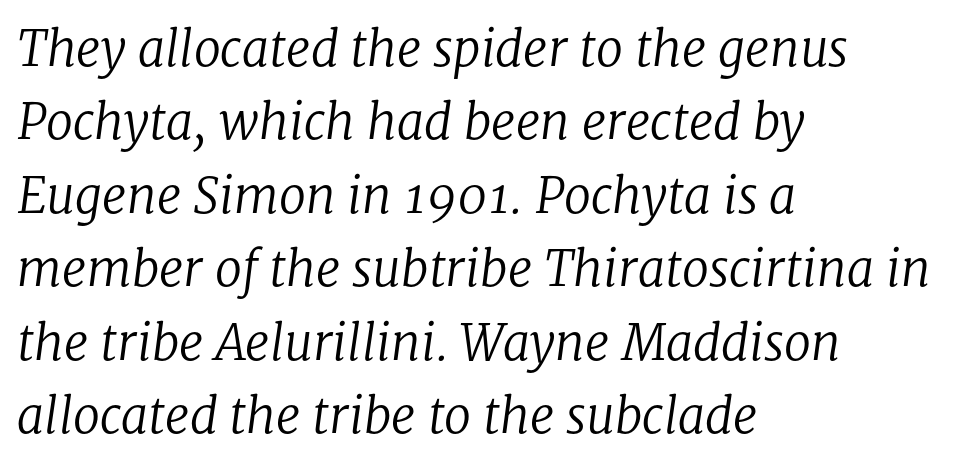
{"serif": "yes", "italic": "yes", "lean": "right", "slant_degrees": 8, "bold": "no", "weight": "regular", "width": "normal", "stroke_contrast": "low", "x_height": "medium", "monospaced": "no", "underline": "no", "align": "left", "line_spacing": "normal", "line_spacing_ratio": 1.5, "letter_spacing": "normal", "letter_spacing_em": 0.0, "glyph_px": 49}
